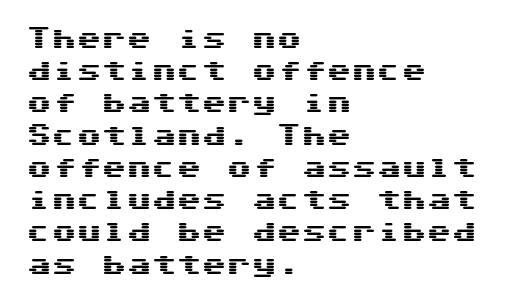
The image shows 25 px text type, upright; set left-aligned, normal line spacing (1.29x), normal letter spacing, not underlined.
